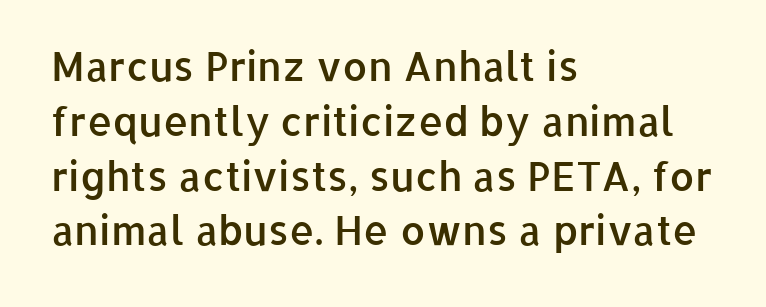
The image shows 40 px semibold sans-serif type, upright; set left-aligned, normal line spacing (1.37x), normal letter spacing, not underlined; low stroke contrast and a medium x-height.
